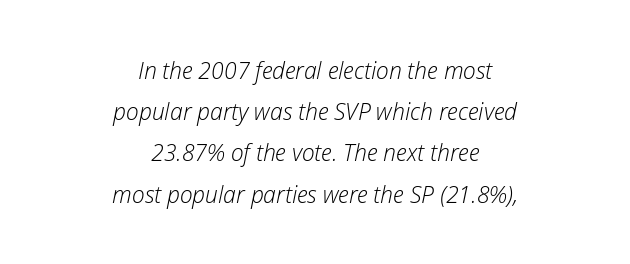
Q: Is the text bold? A: No.
Q: Is the text italic (slanted)? A: Yes, it leans right by about 12 degrees.
Q: Is the text underlined? A: No.
Q: How is the paragraph aligned? A: Centered.
Q: Is the spacing between letters normal or unusually wide? A: Normal.
